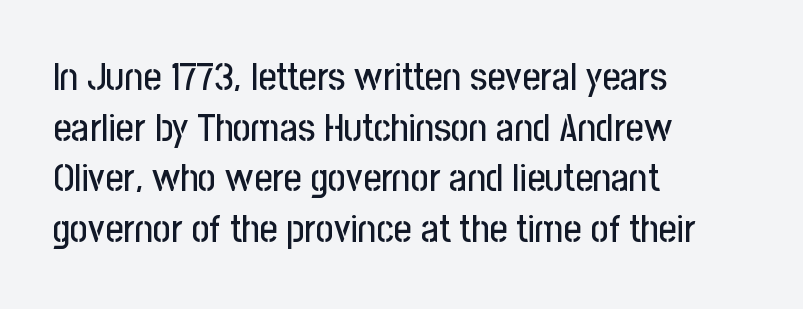
Q: Is the text italic (slanted)? A: No, it is upright.
Q: Is the typeface a serif or a sans-serif typeface? A: Sans-serif.
Q: Is the text underlined? A: No.
Q: How is the paragraph aligned? A: Left-aligned.
Q: Is the spacing between letters normal or unusually wide? A: Normal.
Q: Is the spacing between lines tight, normal or loose? A: Normal.
Q: Width (condensed, normal, or wide)? A: Condensed.
Q: Stroke contrast? A: Low.
Q: x-height? A: Medium.
Q: Monospaced? A: No.
